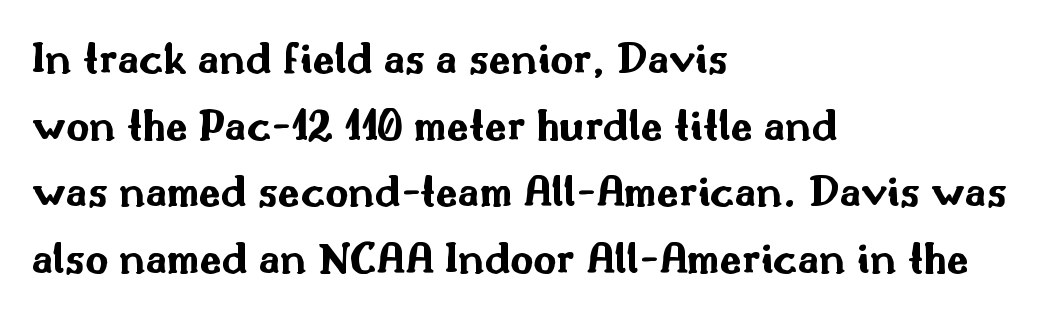
The image shows 45 px bold, wide sans-serif type, upright; set left-aligned, normal line spacing (1.48x), normal letter spacing, not underlined; medium stroke contrast and a small x-height.
